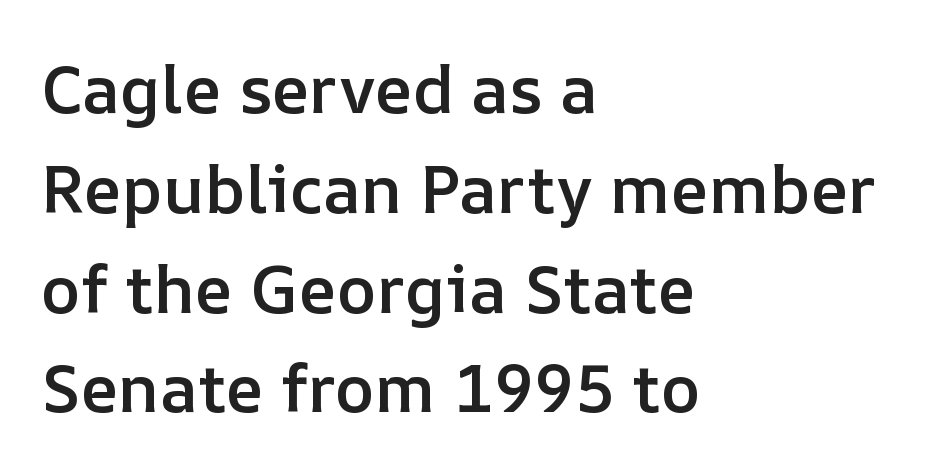
The image shows 67 px semibold type, upright; set left-aligned, normal line spacing (1.49x), normal letter spacing, not underlined; low stroke contrast and a medium x-height.
